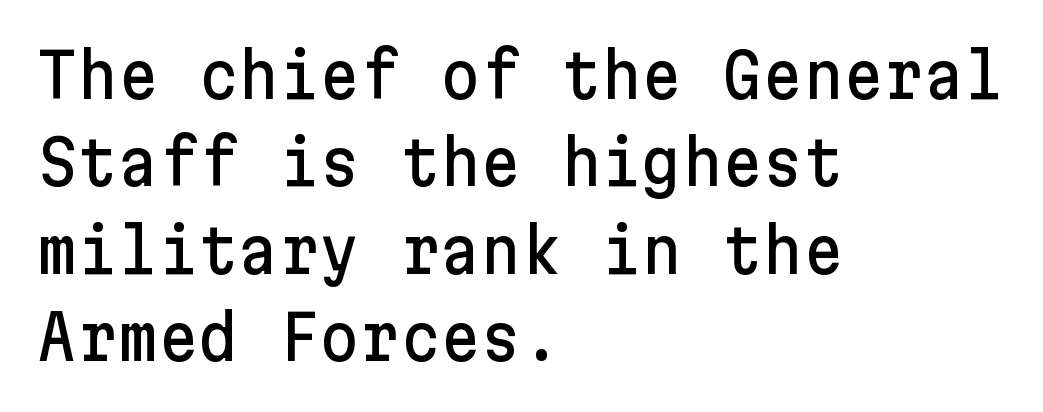
Unlike italic type, these characters show no tilt at all. Where is the straight margin? On the left. Observe the absence of serifs on each vertical stroke in this sample. Rows of type keep a routine distance in the vertical direction. Inter-character spacing is left at the font's built-in metrics.
